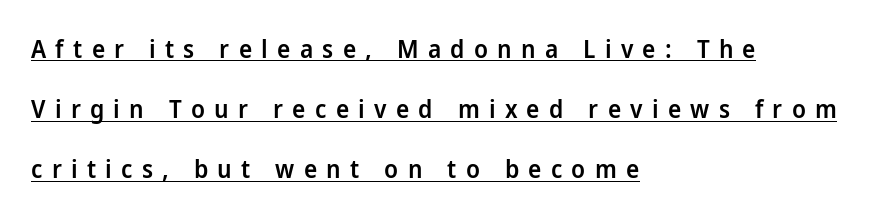
The image shows 25 px text type, upright; set left-aligned, loose line spacing (2.41x), unusually wide letter spacing (+0.37 em), underlined.
